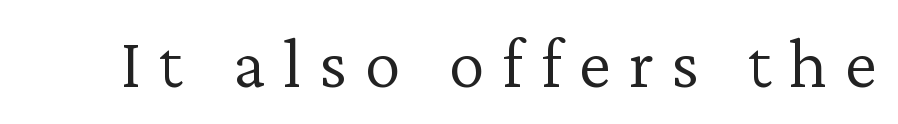
{"serif": "yes", "italic": "no", "bold": "no", "weight": "light", "width": "normal", "stroke_contrast": "low", "x_height": "medium", "monospaced": "no", "underline": "no", "letter_spacing": "wide", "letter_spacing_em": 0.24, "glyph_px": 73}
